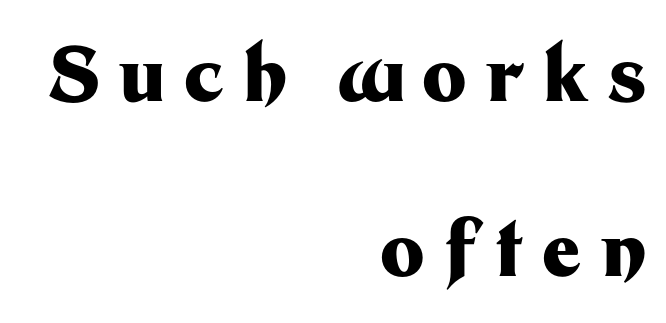
The image shows 75 px heavy sans-serif type, upright; set right-aligned, loose line spacing (2.33x), unusually wide letter spacing (+0.24 em), not underlined; medium stroke contrast and a medium x-height.
